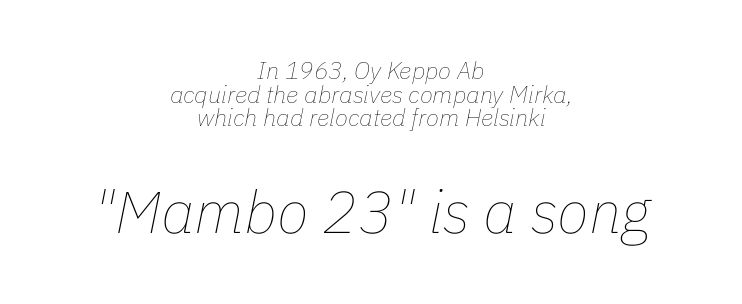
Stroke thickness stays within the range of a standard reading face or lighter. Students, observe: this is what under-led, compact text looks like. Size hierarchy here favors the trailing block over the leading one. The letters advance in unequal steps, a hallmark of proportional type. Typeset on center — no edge is straight. The letters sit at their default tracking, neither squeezed nor spread.
